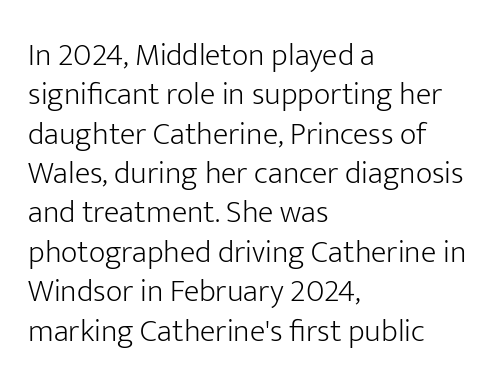
The image shows 32 px light sans-serif type, upright; set left-aligned, line spacing 1.23x, normal letter spacing, not underlined; low stroke contrast and a medium x-height.
